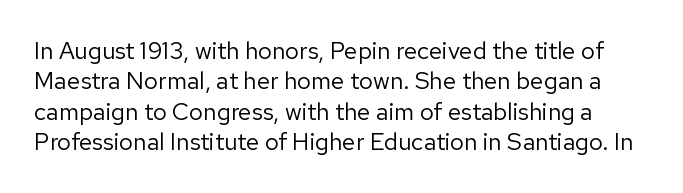
The image shows 24 px text type, upright; set normal line spacing (1.27x), normal letter spacing, not underlined.
